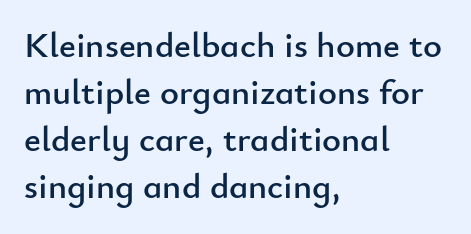
{"serif": "no", "italic": "no", "width": "normal", "stroke_contrast": "low", "x_height": "small", "monospaced": "no", "underline": "no", "align": "left", "line_spacing": "normal", "line_spacing_ratio": 1.31, "letter_spacing": "normal", "letter_spacing_em": 0.0, "glyph_px": 36}
